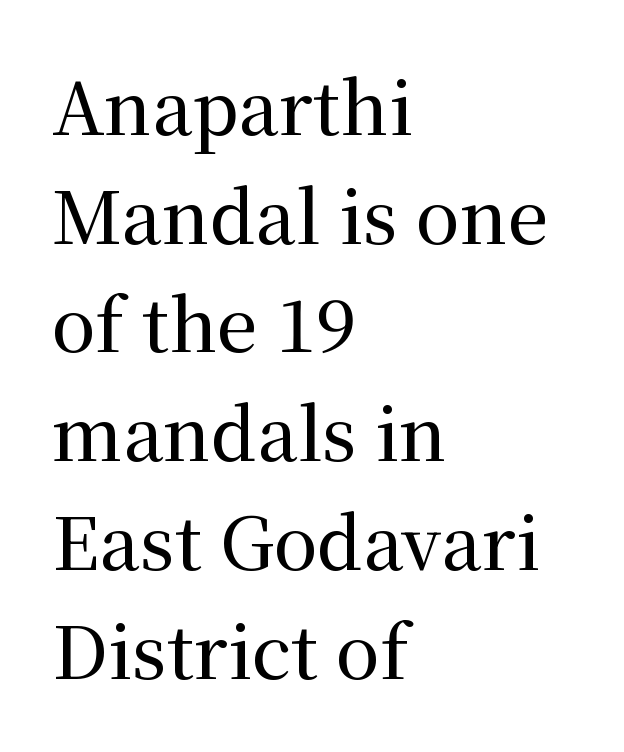
{"serif": "yes", "italic": "no", "width": "normal", "stroke_contrast": "medium", "x_height": "medium", "monospaced": "no", "underline": "no", "align": "left", "line_spacing": "normal", "line_spacing_ratio": 1.51, "letter_spacing": "normal", "letter_spacing_em": 0.0, "glyph_px": 72}
